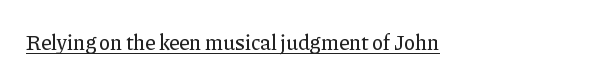
Q: Is the text italic (slanted)? A: No, it is upright.
Q: Is the text underlined? A: Yes.
Q: Is the spacing between letters normal or unusually wide? A: Normal.
